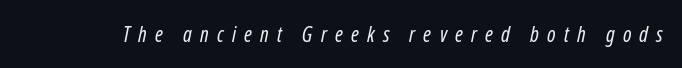
The rendering applies a slant to the glyphs. There is plenty of visible air inserted between adjacent glyphs. Stem width sits at or under what a default text font uses. Descenders hang freely into open space.
